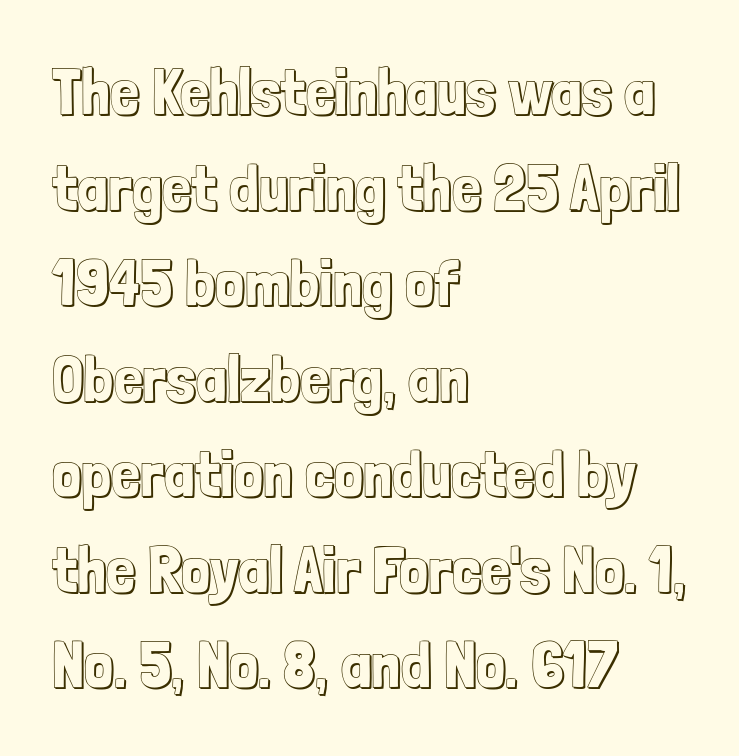
The image shows 65 px condensed type, upright; set left-aligned, normal line spacing (1.47x), normal letter spacing, not underlined; a medium x-height.
